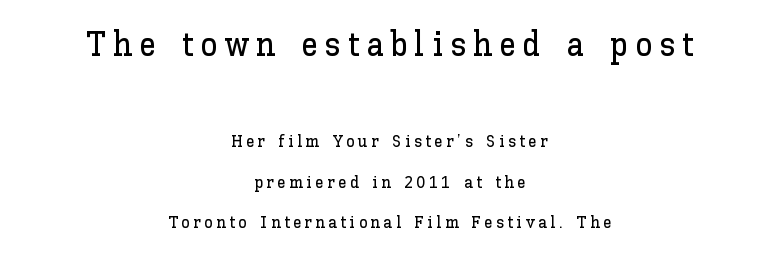
Q: Is the text italic (slanted)? A: No, it is upright.
Q: Is the text underlined? A: No.
Q: How is the paragraph aligned? A: Centered.
Q: Is the spacing between letters normal or unusually wide? A: Unusually wide.
Q: Is the spacing between lines tight, normal or loose? A: Loose.
Q: Which block of text is set in a larger size, the first (top) or the second (bottom)? A: The first (top) one.
Q: Width (condensed, normal, or wide)? A: Normal.
Q: Stroke contrast? A: Low.
Q: x-height? A: Medium.
Q: Monospaced? A: No.
